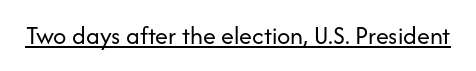
The image shows 26 px text type, upright; set normal letter spacing, underlined.
